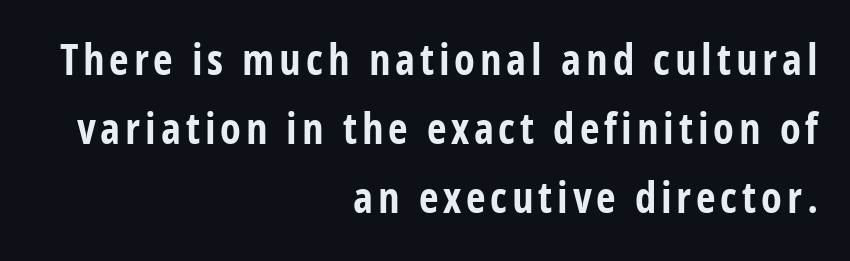
{"serif": "no", "italic": "no", "bold": "yes", "weight": "bold", "width": "condensed", "stroke_contrast": "low", "x_height": "large", "monospaced": "no", "underline": "no", "align": "right", "line_spacing": "normal", "line_spacing_ratio": 1.6, "glyph_px": 43}
